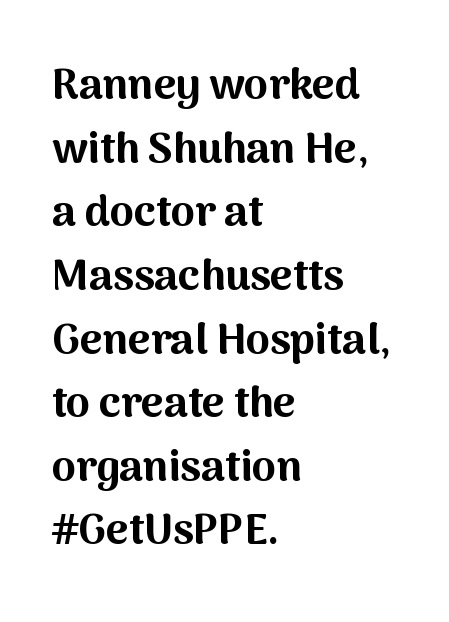
{"serif": "no", "italic": "no", "bold": "yes", "weight": "bold", "width": "normal", "stroke_contrast": "medium", "x_height": "medium", "monospaced": "no", "underline": "no", "align": "left", "line_spacing": "normal", "line_spacing_ratio": 1.48, "letter_spacing": "normal", "letter_spacing_em": 0.0, "glyph_px": 43}
